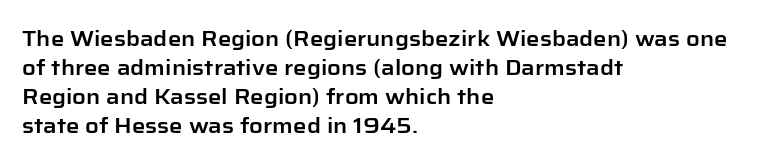
The image shows 21 px text type, upright; set left-aligned, normal line spacing (1.38x), normal letter spacing, not underlined.
